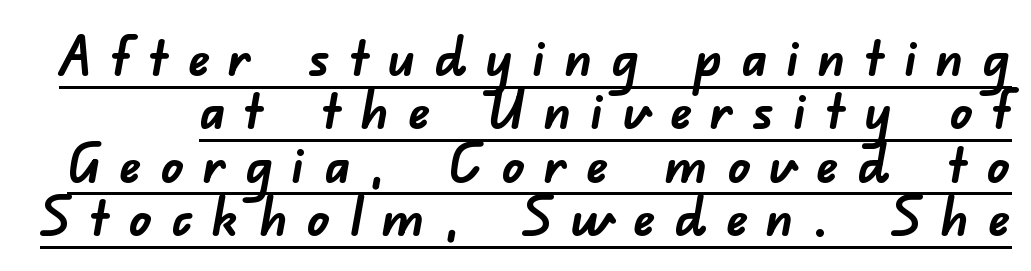
Is this a fixed-width face? No — the glyphs have proportional, varying widths. Grotesque or geometric, the face here clearly has no serifs. The string is rendered with underlining switched on. What's the leading like? Squeezed, with rows nearly overlapping. The letterforms stand isolated, each surrounded by extra space. Heft: maximum for text — a bold.
